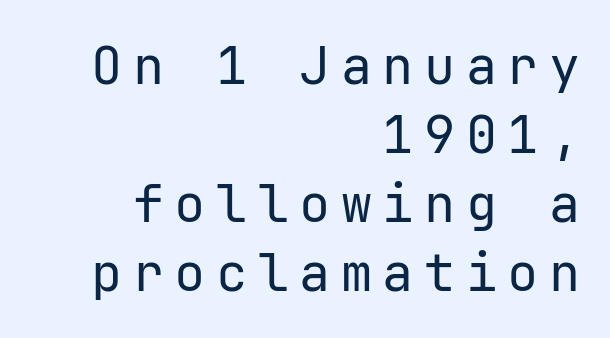
The image shows 52 px regular-weight sans-serif type, upright, monospaced; set right-aligned, normal line spacing (1.33x), unusually wide letter spacing (+0.2 em), not underlined; low stroke contrast and a medium x-height.
